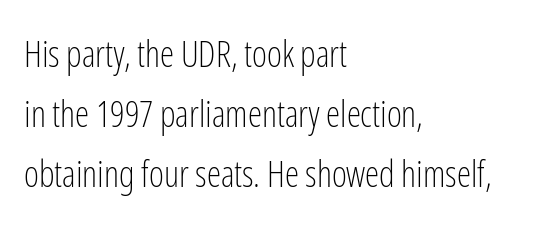
{"serif": "no", "italic": "no", "bold": "no", "weight": "light", "width": "condensed", "stroke_contrast": "low", "x_height": "medium", "monospaced": "no", "underline": "no", "align": "left", "line_spacing": "normal", "line_spacing_ratio": 1.66, "letter_spacing": "normal", "letter_spacing_em": 0.0, "glyph_px": 36}
